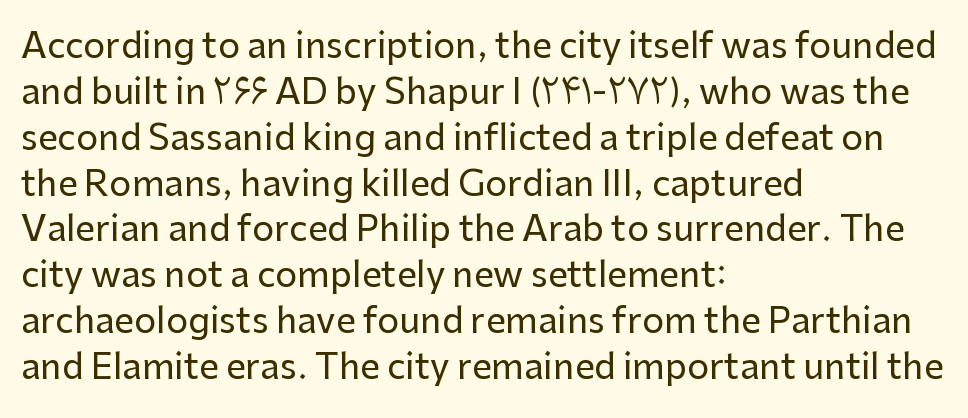
The image shows 35 px sans-serif type, upright; set left-aligned, normal line spacing (1.31x), normal letter spacing, not underlined; low stroke contrast and a medium x-height.
